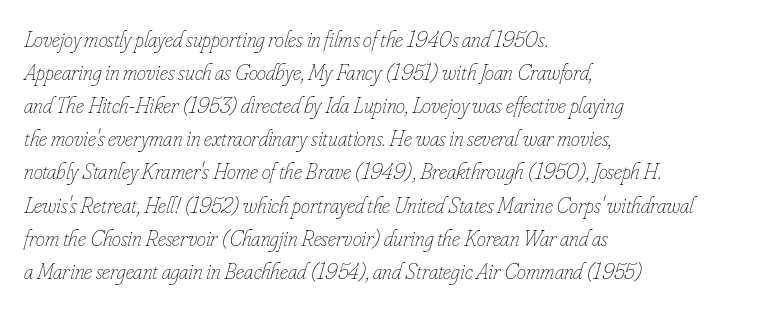
The text block is weighted toward the left margin, trailing off unevenly rightward. The baseline area is clear. Students, note that the glyphs here touch the page at normal intervals. Think standard paragraph weight, or any step lighter than that.
